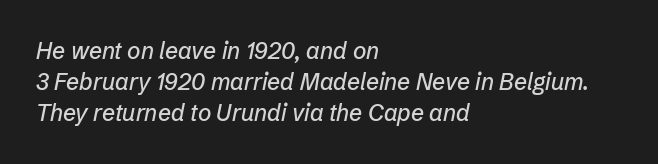
The image shows 23 px text type, italic (leaning right); set left-aligned, normal line spacing (1.35x), normal letter spacing, not underlined.
